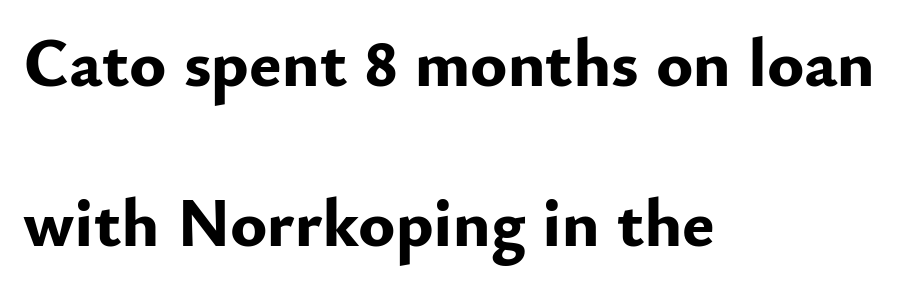
Q: Is the text bold? A: Yes.
Q: Is the text italic (slanted)? A: No, it is upright.
Q: Is the typeface a serif or a sans-serif typeface? A: Sans-serif.
Q: Is the text underlined? A: No.
Q: How is the paragraph aligned? A: Left-aligned.
Q: Is the spacing between letters normal or unusually wide? A: Normal.
Q: Is the spacing between lines tight, normal or loose? A: Loose.
Q: Width (condensed, normal, or wide)? A: Normal.
Q: Stroke contrast? A: Low.
Q: x-height? A: Small.
Q: Monospaced? A: No.
